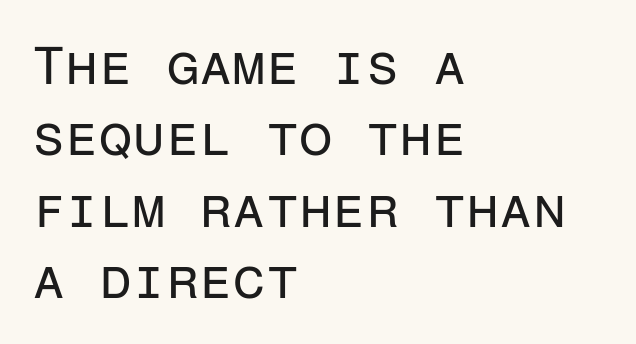
The image shows 54 px regular-weight sans-serif type, upright, monospaced; set left-aligned, normal line spacing (1.32x), normal letter spacing, not underlined; low stroke contrast and a medium x-height.
